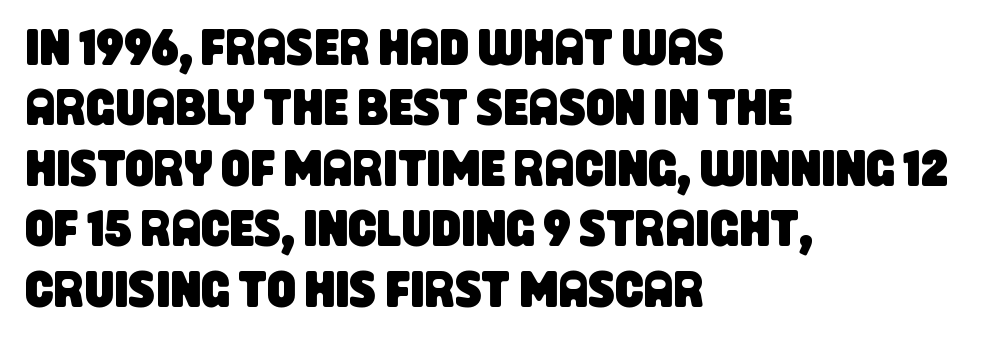
Typographically, this falls in the sans-serif category. The horizontal fit of the characters is conventional and even. Character widths vary here, with narrow letters taking less room than wide ones. Has an underline been added? It has not.
